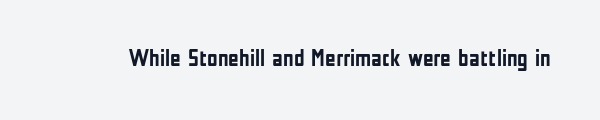
{"italic": "no", "bold": "yes", "underline": "no", "letter_spacing": "normal", "letter_spacing_em": 0.0, "glyph_px": 23}
